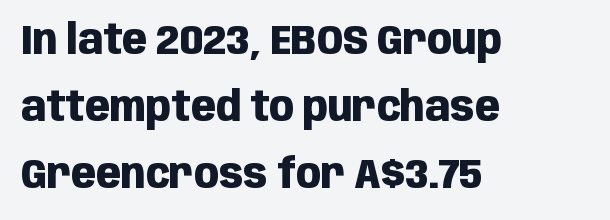
The image shows 41 px heavy, condensed sans-serif type, upright; set left-aligned, normal line spacing (1.64x), normal letter spacing, not underlined; low stroke contrast and a large x-height.
